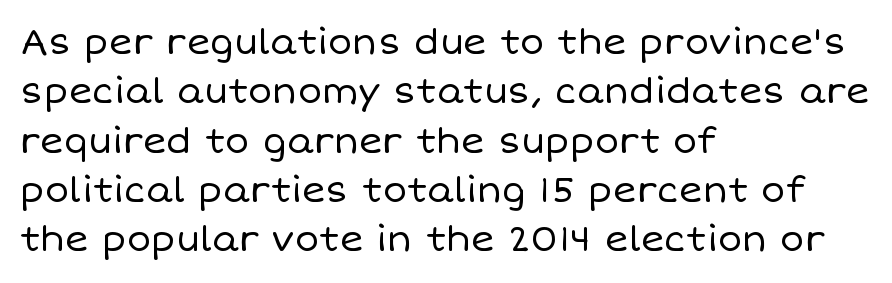
Standard letterfit; no display-style spreading of the glyphs. The ragged edge is on the right, which tells us the setting is flush left. Type without underlining. Vertically, the passage feels balanced, rows spaced as you'd expect. This sample has the flowing, uneven cadence of proportional lettering.
